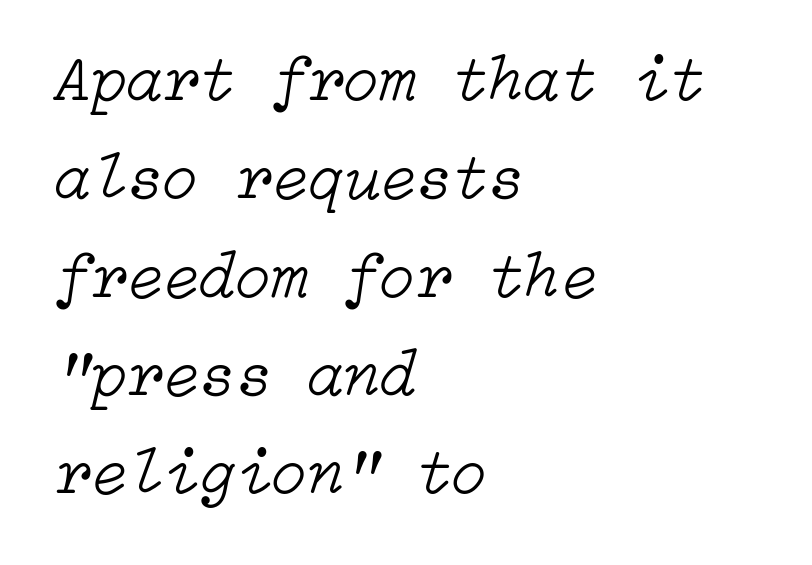
This block has exactly the height ordinary leading produces. The string is rendered with underlining switched off. The setting favours the left margin, as ordinary paragraphs usually do. A typesetter would mark this as italic. Words appear dense and cohesive because spacing is normal. These glyphs show unthickened strokes, regular width or finer.
